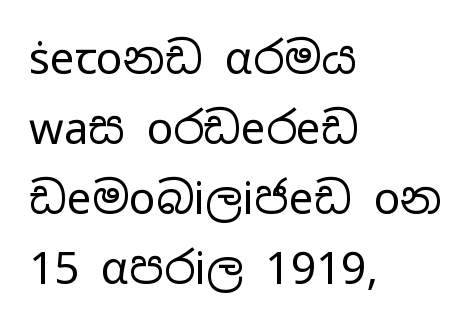
Q: Is the text bold? A: No.
Q: Is the text italic (slanted)? A: No, it is upright.
Q: Is the typeface a serif or a sans-serif typeface? A: Sans-serif.
Q: Is the text underlined? A: No.
Q: How is the paragraph aligned? A: Left-aligned.
Q: Is the spacing between letters normal or unusually wide? A: Normal.
Q: Is the spacing between lines tight, normal or loose? A: Normal.
Q: Width (condensed, normal, or wide)? A: Wide.
Q: Stroke contrast? A: Low.
Q: x-height? A: Medium.
Q: Monospaced? A: No.
